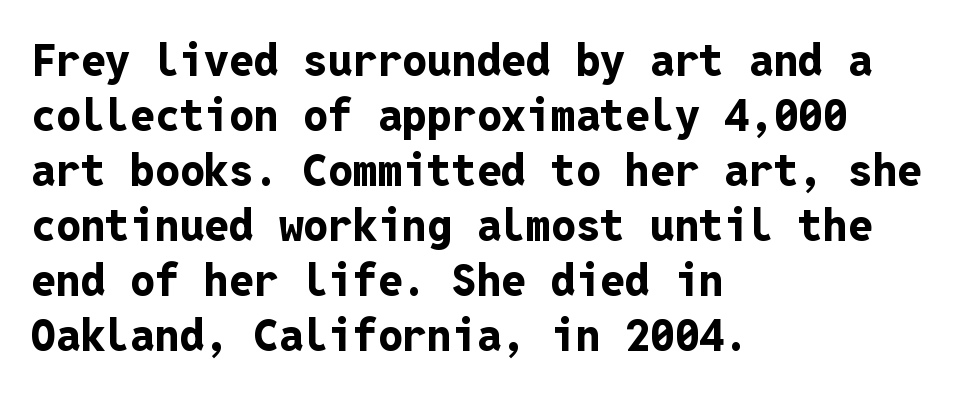
Strong, thick strokes mark this as bold type. The passage shown has conventional tracking throughout. The face used here is monospaced, like something from a code editor. Honestly, there is no underline to notice here at all. A normal amount of white space separates one row of letters from the next. Rendered with straight, roman letterforms.
